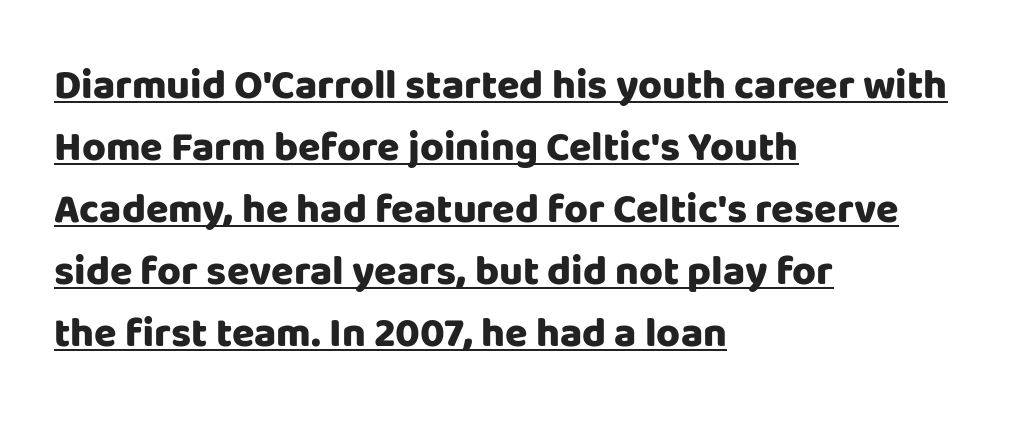
Q: Is the text bold? A: Yes.
Q: Is the text italic (slanted)? A: No, it is upright.
Q: Is the typeface a serif or a sans-serif typeface? A: Sans-serif.
Q: Is the text underlined? A: Yes.
Q: How is the paragraph aligned? A: Left-aligned.
Q: Is the spacing between letters normal or unusually wide? A: Normal.
Q: Is the spacing between lines tight, normal or loose? A: Normal.
Q: Width (condensed, normal, or wide)? A: Normal.
Q: Stroke contrast? A: Low.
Q: x-height? A: Large.
Q: Monospaced? A: No.
